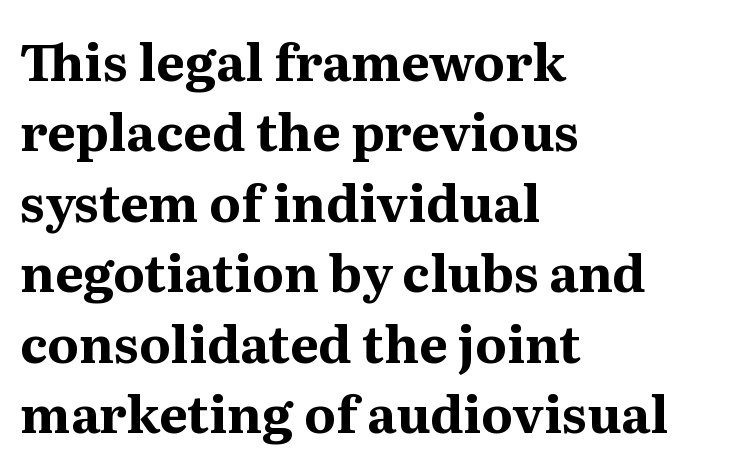
The image shows 51 px bold serif type, upright; set left-aligned, normal line spacing (1.38x), normal letter spacing, not underlined; medium stroke contrast and a medium x-height.
